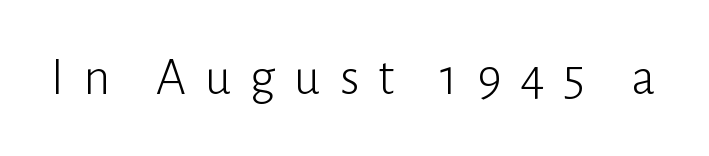
Q: Is the text bold? A: No.
Q: Is the text italic (slanted)? A: No, it is upright.
Q: Is the typeface a serif or a sans-serif typeface? A: Sans-serif.
Q: Is the text underlined? A: No.
Q: Is the spacing between letters normal or unusually wide? A: Unusually wide.
Q: Width (condensed, normal, or wide)? A: Normal.
Q: Stroke contrast? A: Low.
Q: x-height? A: Medium.
Q: Monospaced? A: No.
